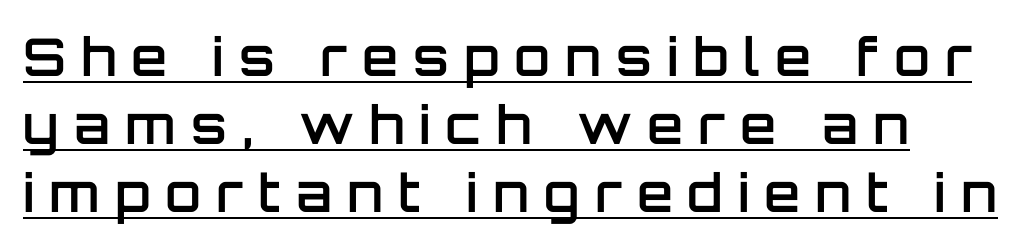
Is this a fixed-width face? No — the glyphs have proportional, varying widths. This rendering features underlined lettering. If you measured baseline to baseline, you'd find a middling distance. What weight is shown? A semibold, between regular and bold. This rendering widens character spacing well past its baseline value. Posture: vertical.
